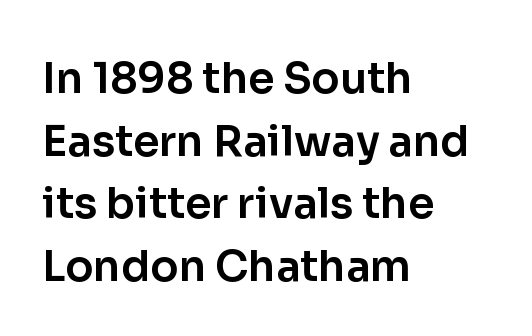
The image shows 42 px sans-serif type, upright; set left-aligned, normal line spacing (1.49x), normal letter spacing, not underlined; low stroke contrast and a medium x-height.
